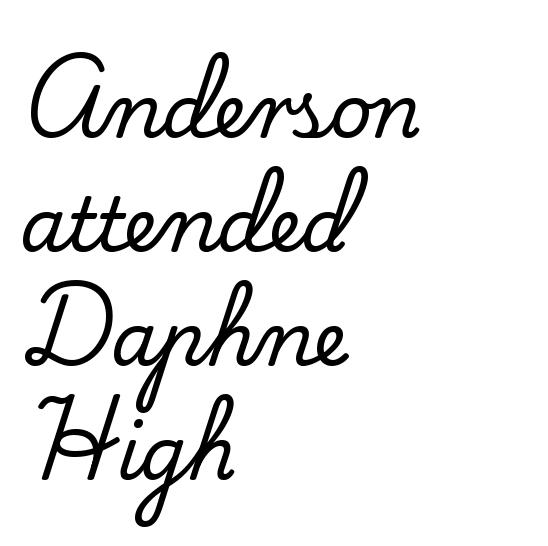
The image shows 74 px serif type; set left-aligned, normal line spacing (1.54x), normal letter spacing, not underlined; low stroke contrast and a small x-height.
